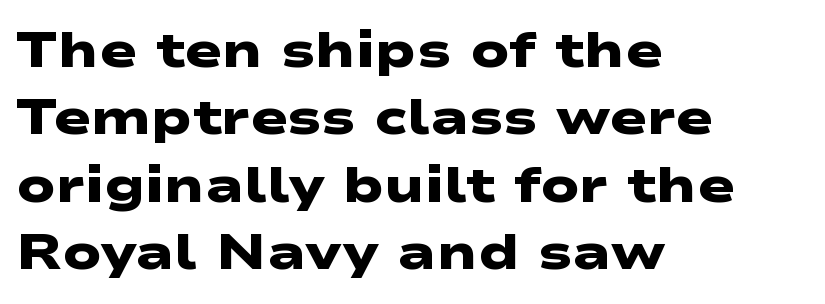
The image shows 50 px heavy, wide sans-serif type; set left-aligned, normal line spacing (1.35x), normal letter spacing, not underlined; low stroke contrast and a medium x-height.
